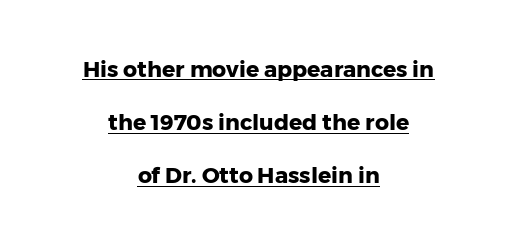
Loosely led — the rows are spread out. Strokes here are thick enough to call this a true bold. Posture: vertical. Short and long lines alike share a common midpoint.
